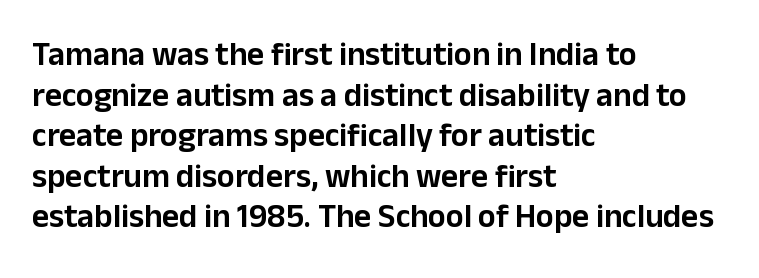
Q: Is the text italic (slanted)? A: No, it is upright.
Q: Is the typeface a serif or a sans-serif typeface? A: Sans-serif.
Q: Is the text underlined? A: No.
Q: How is the paragraph aligned? A: Left-aligned.
Q: Is the spacing between letters normal or unusually wide? A: Normal.
Q: Width (condensed, normal, or wide)? A: Normal.
Q: Stroke contrast? A: Low.
Q: x-height? A: Medium.
Q: Monospaced? A: No.
